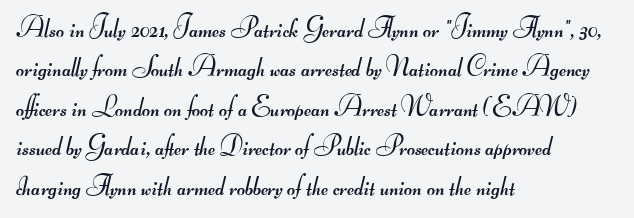
The face used here is proportionally spaced, like ordinary book or web type. The weight would be labelled regular, book, light, or lighter still. Reading down the column, the eye jumps a familiar distance to each next line. The ragged edge is on the right, which tells us the setting is flush left. To sum up the face: it is a sans, with no serifs.
